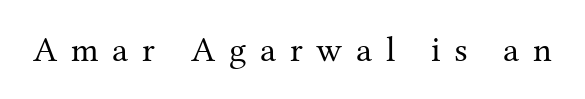
{"serif": "yes", "italic": "no", "bold": "no", "weight": "regular", "width": "normal", "stroke_contrast": "medium", "x_height": "medium", "monospaced": "no", "underline": "no", "letter_spacing": "wide", "letter_spacing_em": 0.39, "glyph_px": 35}
